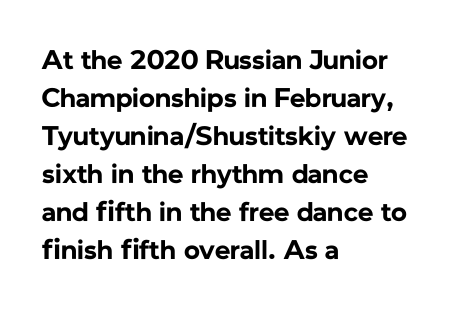
Nothing unusual about the tracking: characters are spaced as the font intends. Glance below the letters and you will spot only blank space. Designer's note — italics off, roman on. Alignment: flush left.
